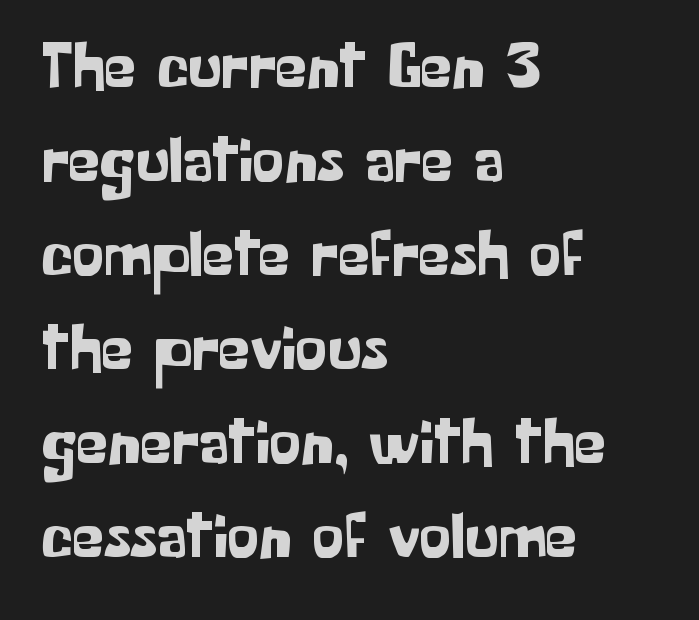
{"serif": "no", "italic": "no", "width": "normal", "stroke_contrast": "low", "x_height": "medium", "monospaced": "no", "underline": "no", "align": "left", "line_spacing": "normal", "line_spacing_ratio": 1.47, "letter_spacing": "normal", "letter_spacing_em": 0.0, "glyph_px": 64}
